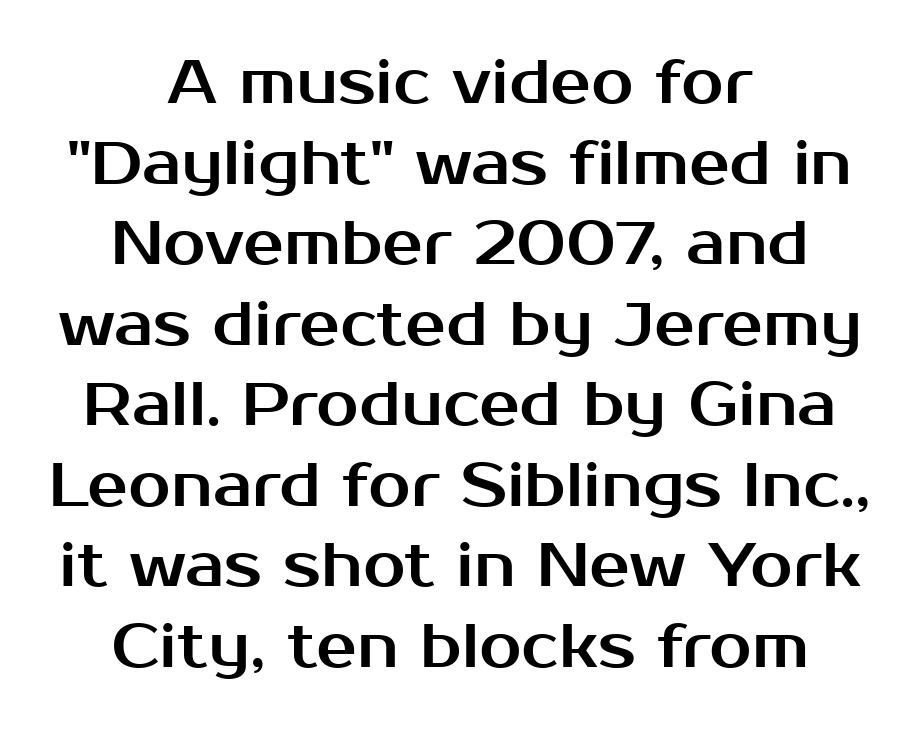
Q: Is the text italic (slanted)? A: No, it is upright.
Q: Is the typeface a serif or a sans-serif typeface? A: Sans-serif.
Q: Is the text underlined? A: No.
Q: How is the paragraph aligned? A: Centered.
Q: Is the spacing between letters normal or unusually wide? A: Normal.
Q: Is the spacing between lines tight, normal or loose? A: Normal.
Q: Width (condensed, normal, or wide)? A: Normal.
Q: Stroke contrast? A: Medium.
Q: x-height? A: Medium.
Q: Monospaced? A: No.
